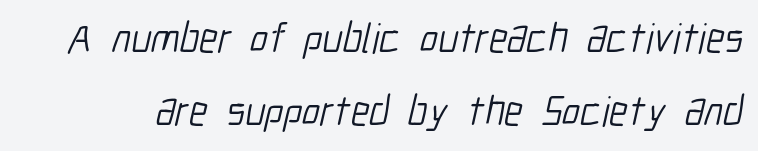
The image shows 42 px light, condensed sans-serif type; set line spacing 1.75x, normal letter spacing, not underlined; low stroke contrast and a medium x-height.
